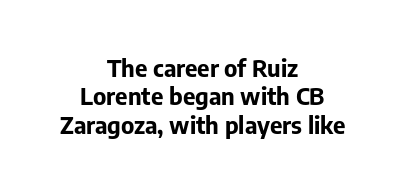
A typesetter would mark this as roman, not italic. A full-strength bold gives these letters their thick strokes. Glyph-to-glyph distance matches everyday printed text. Each line is balanced around a shared central axis. The words here are not underlined.
